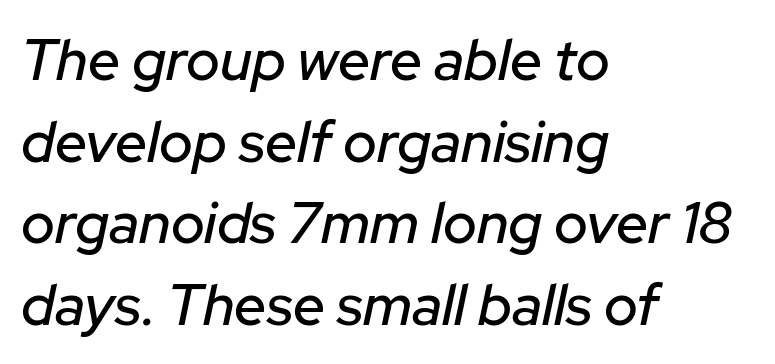
The image shows 57 px text type, italic (leaning right); set left-aligned, normal line spacing (1.43x), normal letter spacing, not underlined; low stroke contrast and a medium x-height.
